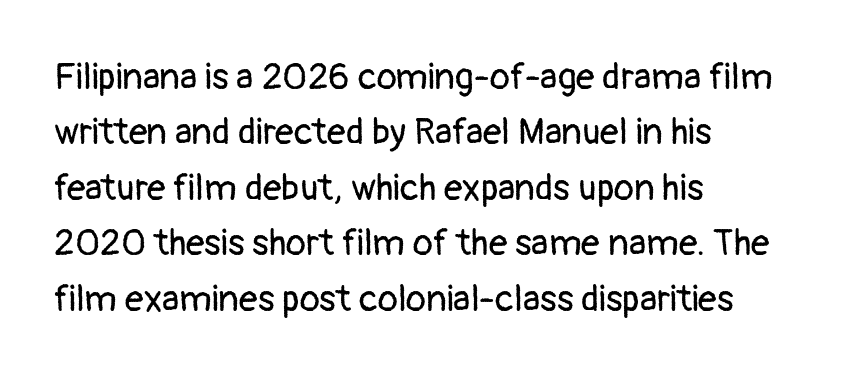
These lines are rendered in a variable-pitch font. The area under the type is left untouched. I'd call this a sans setting — the letters go barefoot. Nope, not italic — everything's standing straight. There is no visible air inserted between adjacent glyphs. Is the type heavy? It reads as light-to-regular instead.
